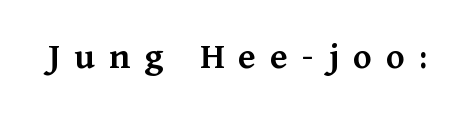
Q: Is the text bold? A: Semi-bold.
Q: Is the text italic (slanted)? A: No, it is upright.
Q: Is the typeface a serif or a sans-serif typeface? A: Serif.
Q: Is the text underlined? A: No.
Q: Is the spacing between letters normal or unusually wide? A: Unusually wide.
Q: Width (condensed, normal, or wide)? A: Normal.
Q: Stroke contrast? A: Medium.
Q: x-height? A: Medium.
Q: Monospaced? A: No.
